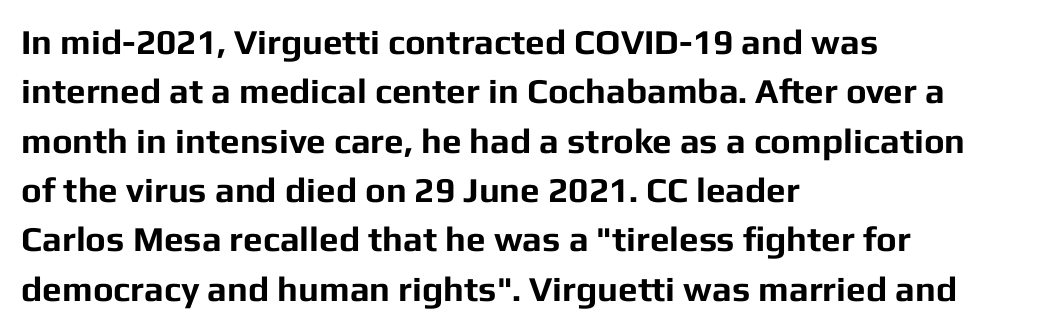
The setting favours the left margin, as ordinary paragraphs usually do. Quick note: not italic, upright. These lines sit exactly where default settings would place them. Check under the words: just untouched page. Varying glyph widths throughout — classic text-font behaviour. Is the type bold? Yes — the strokes are clearly thick and heavy.
